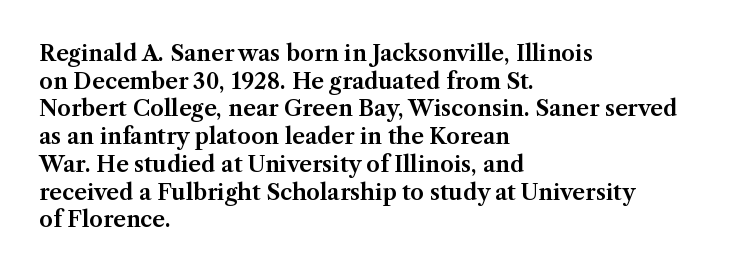
Regarding leading, the lines here are spaced in the standard way. The space beneath each line is pristine and unruled. Tracking value appears to be zero — textbook default spacing. The setting favours the left margin, as ordinary paragraphs usually do.
